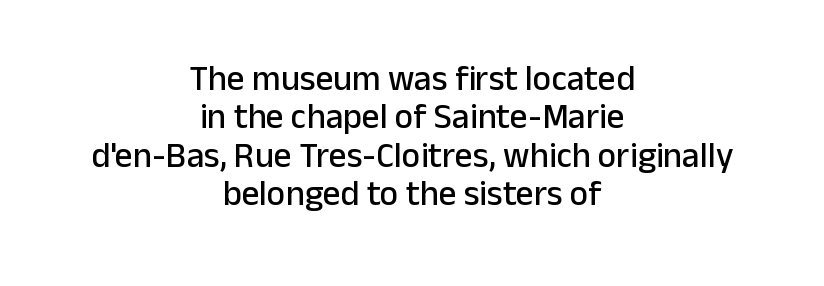
Q: Is the text italic (slanted)? A: No, it is upright.
Q: Is the typeface a serif or a sans-serif typeface? A: Sans-serif.
Q: Is the text underlined? A: No.
Q: How is the paragraph aligned? A: Centered.
Q: Is the spacing between letters normal or unusually wide? A: Normal.
Q: Is the spacing between lines tight, normal or loose? A: Tight.
Q: Width (condensed, normal, or wide)? A: Normal.
Q: Stroke contrast? A: Low.
Q: x-height? A: Medium.
Q: Monospaced? A: No.
